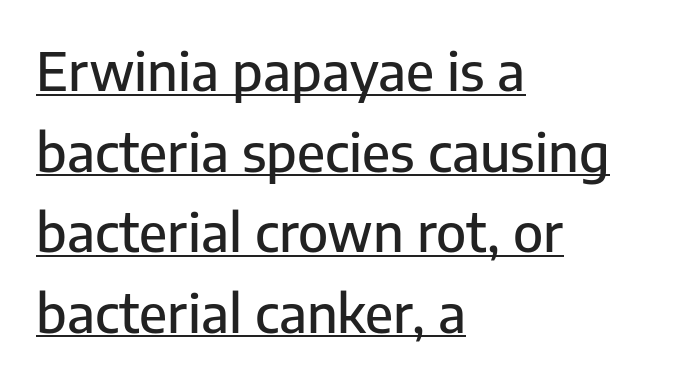
Q: Is the text italic (slanted)? A: No, it is upright.
Q: Is the typeface a serif or a sans-serif typeface? A: Sans-serif.
Q: Is the text underlined? A: Yes.
Q: How is the paragraph aligned? A: Left-aligned.
Q: Is the spacing between letters normal or unusually wide? A: Normal.
Q: Is the spacing between lines tight, normal or loose? A: Normal.
Q: Width (condensed, normal, or wide)? A: Normal.
Q: Stroke contrast? A: Low.
Q: x-height? A: Medium.
Q: Monospaced? A: No.
